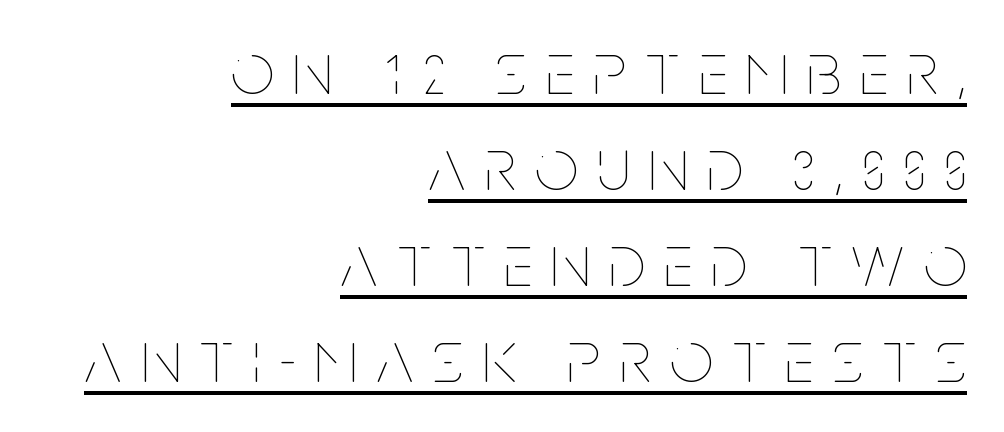
The image shows 75 px thin, condensed type, upright; set right-aligned, normal line spacing (1.28x), unusually wide letter spacing (+0.26 em), underlined; low stroke contrast and a large x-height.
